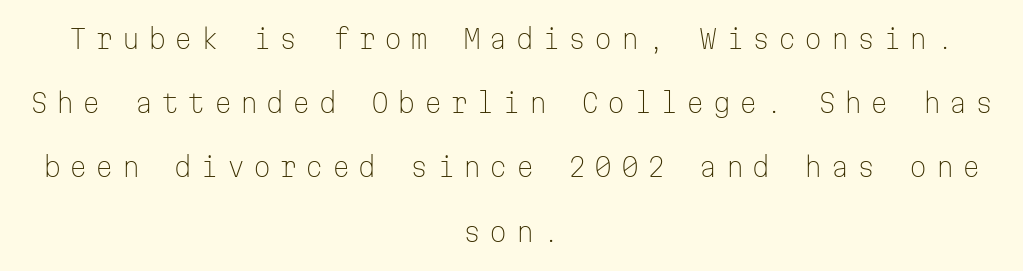
The passage shown is not bold in any degree. The string is rendered with underlining switched off. This sample is center-justified, so both line endings float freely. One glance says open: line gaps are wider than usual. The specimen reads as upright at a glance. Each word looks stretched out because of the extra space between its letters.
